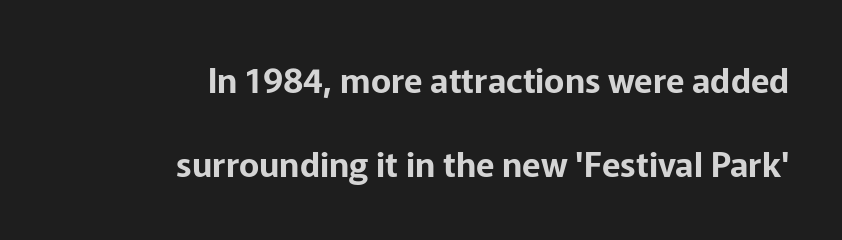
Q: Is the text italic (slanted)? A: No, it is upright.
Q: Is the typeface a serif or a sans-serif typeface? A: Sans-serif.
Q: Is the text underlined? A: No.
Q: How is the paragraph aligned? A: Right-aligned.
Q: Is the spacing between letters normal or unusually wide? A: Normal.
Q: Is the spacing between lines tight, normal or loose? A: Loose.
Q: Width (condensed, normal, or wide)? A: Normal.
Q: Stroke contrast? A: Low.
Q: x-height? A: Medium.
Q: Monospaced? A: No.
